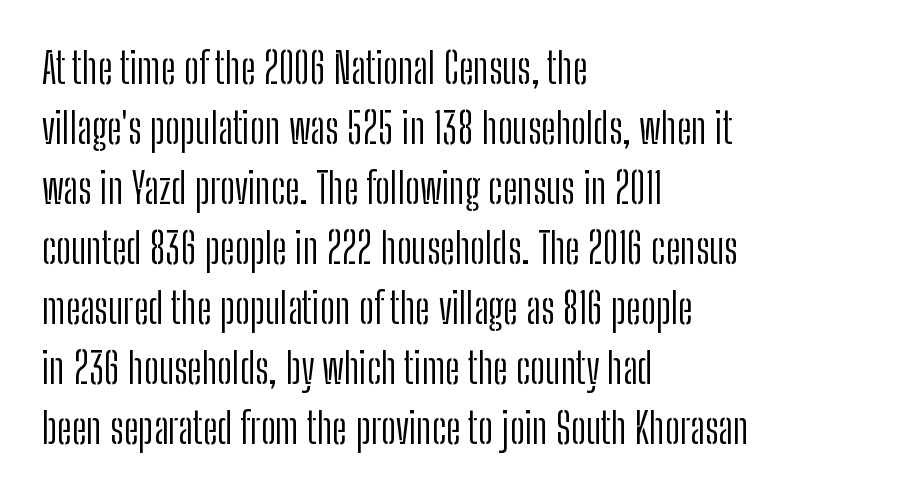
The image shows 42 px light, condensed sans-serif type, upright; set left-aligned, normal line spacing (1.43x), normal letter spacing, not underlined; low stroke contrast and a medium x-height.
